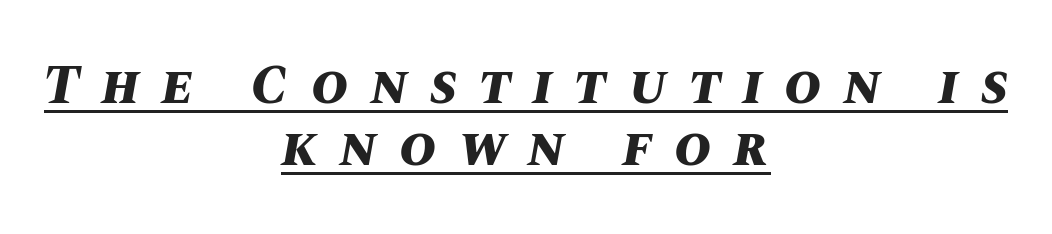
Q: Is the text bold? A: Yes.
Q: Is the text italic (slanted)? A: Yes, it leans right by about 10 degrees.
Q: Is the text underlined? A: Yes.
Q: How is the paragraph aligned? A: Centered.
Q: Is the spacing between letters normal or unusually wide? A: Unusually wide.
Q: Is the spacing between lines tight, normal or loose? A: Tight.
Q: Width (condensed, normal, or wide)? A: Normal.
Q: Stroke contrast? A: Medium.
Q: x-height? A: Large.
Q: Monospaced? A: No.
